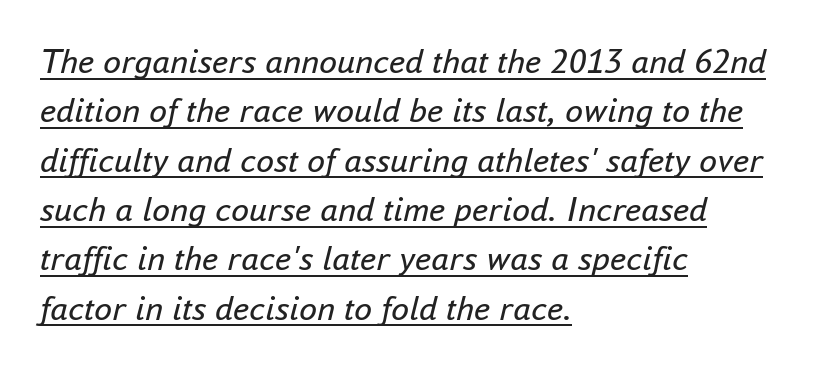
No chunkiness to these letters — they're not bold. Here the designer chose a conventional face with non-uniform glyph widths. There's an unmistakable incline to the writing here. Each new line begins a customary step beneath the previous one.
